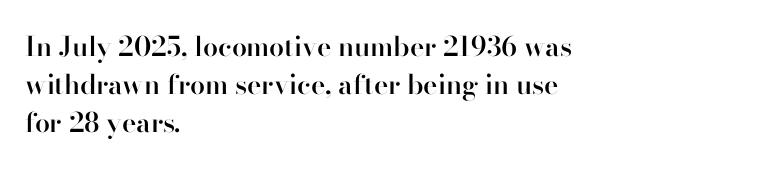
Q: Is the text bold? A: Semi-bold.
Q: Is the text italic (slanted)? A: No, it is upright.
Q: Is the text underlined? A: No.
Q: How is the paragraph aligned? A: Left-aligned.
Q: Is the spacing between letters normal or unusually wide? A: Normal.
Q: Is the spacing between lines tight, normal or loose? A: Normal.
